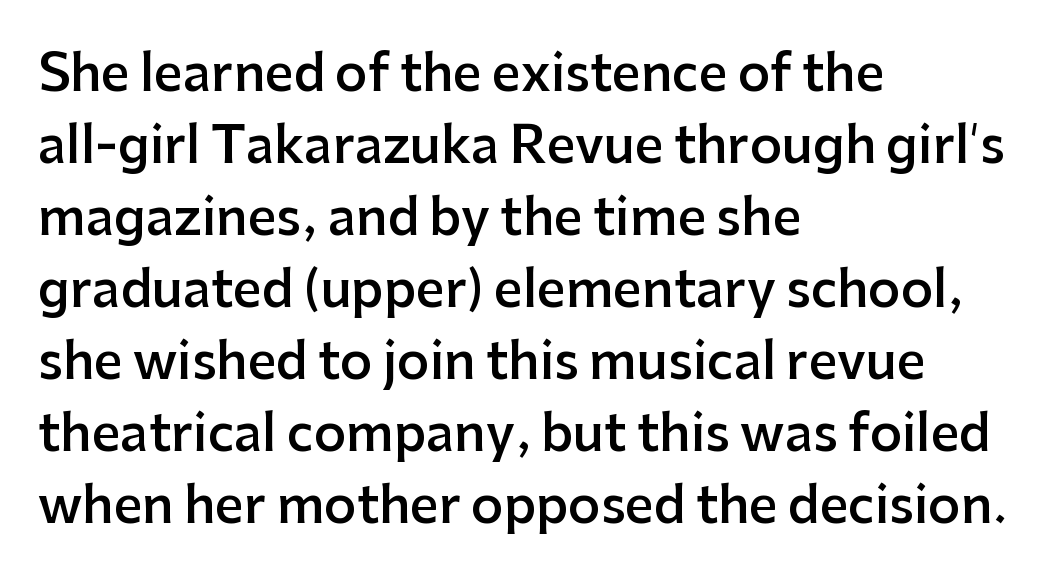
{"serif": "no", "italic": "no", "bold": "semi", "weight": "semibold", "width": "normal", "stroke_contrast": "low", "x_height": "medium", "monospaced": "no", "underline": "no", "align": "left", "line_spacing": "normal", "line_spacing_ratio": 1.44, "letter_spacing": "normal", "letter_spacing_em": 0.0, "glyph_px": 50}
